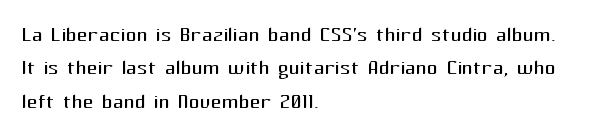
The image shows 27 px text type, upright; set left-aligned, line spacing 1.24x, normal letter spacing, not underlined.
